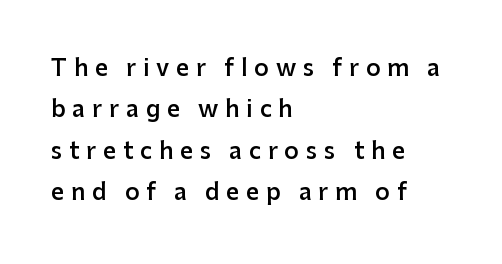
{"italic": "no", "bold": "semi", "underline": "no", "align": "left", "line_spacing_ratio": 1.8, "letter_spacing": "wide", "letter_spacing_em": 0.29, "glyph_px": 23}
